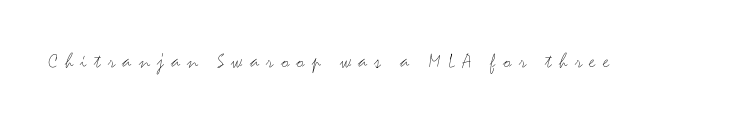
{"bold": "no", "underline": "no", "letter_spacing": "wide", "letter_spacing_em": 0.33, "glyph_px": 22}
